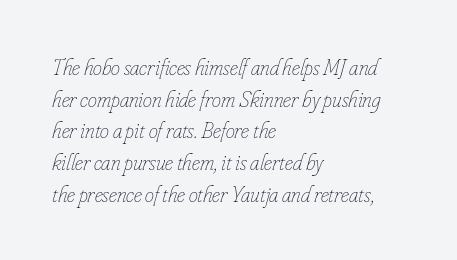
The image shows 23 px text type, italic (leaning right); set left-aligned, normal line spacing (1.38x), normal letter spacing, not underlined.
